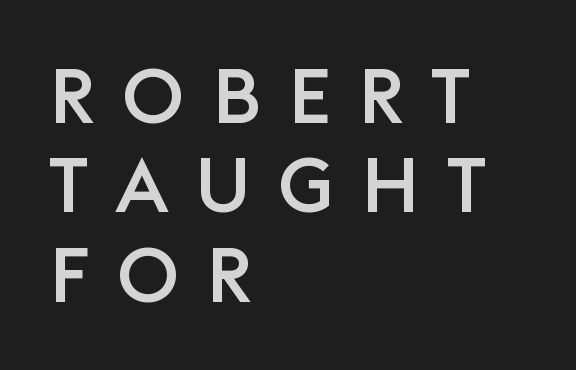
The image shows 77 px sans-serif type, upright; set left-aligned, line spacing 1.16x, unusually wide letter spacing (+0.35 em), not underlined; low stroke contrast and a large x-height.
